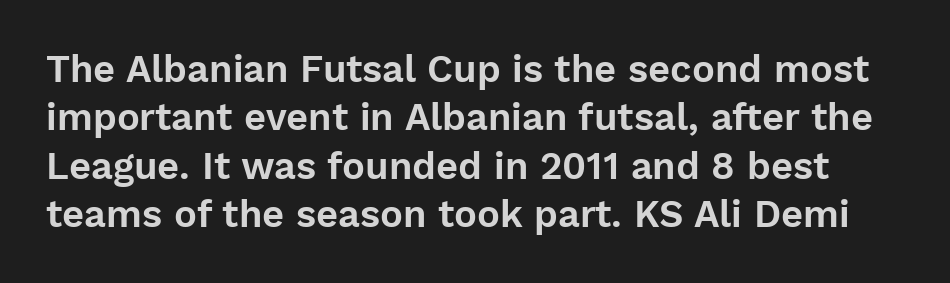
The designer left line spacing at the default. Font category for this specimen: sans-serif. Caption: standard tracking, unaltered. Posture: upright roman. Proportional: the letters do not fall into vertical columns.
